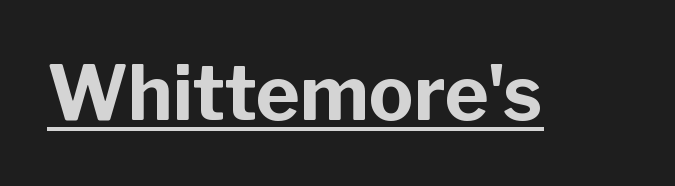
Descenders here cross a horizontal rule under the line. Character widths vary here, with narrow letters taking less room than wide ones. Each letter's strokes conclude bluntly, with no projecting serifs. Italic: no, the glyphs are upright roman. Pretty heavy lettering here — definitely bold.
